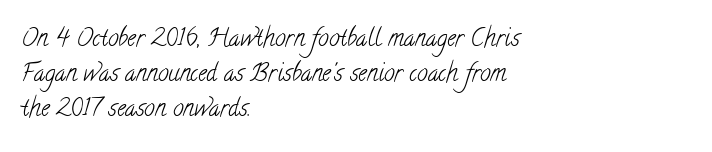
Q: Is the text bold? A: No.
Q: Is the text underlined? A: No.
Q: How is the paragraph aligned? A: Left-aligned.
Q: Is the spacing between letters normal or unusually wide? A: Normal.
Q: Is the spacing between lines tight, normal or loose? A: Normal.
